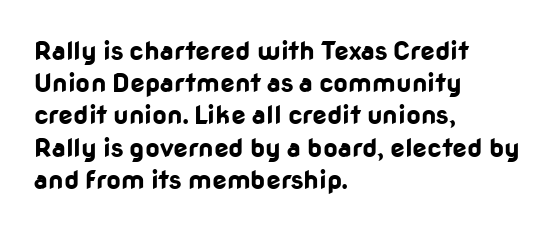
Q: Is the text bold? A: Yes.
Q: Is the text italic (slanted)? A: No, it is upright.
Q: Is the text underlined? A: No.
Q: How is the paragraph aligned? A: Left-aligned.
Q: Is the spacing between letters normal or unusually wide? A: Normal.
